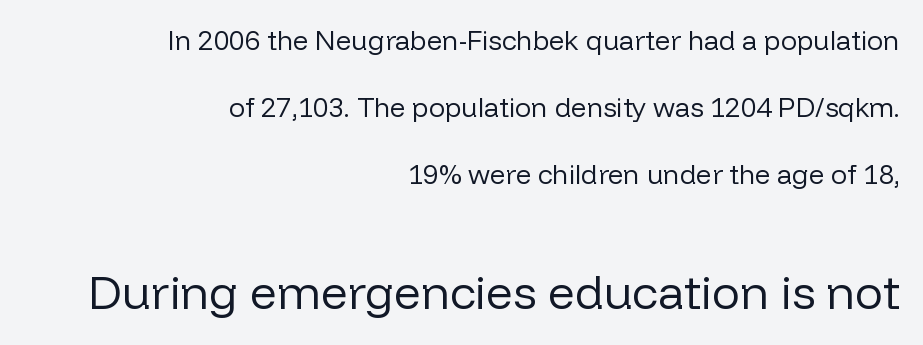
Q: Is the text bold? A: No.
Q: Is the text italic (slanted)? A: No, it is upright.
Q: Is the typeface a serif or a sans-serif typeface? A: Sans-serif.
Q: Is the text underlined? A: No.
Q: How is the paragraph aligned? A: Right-aligned.
Q: Is the spacing between letters normal or unusually wide? A: Normal.
Q: Is the spacing between lines tight, normal or loose? A: Loose.
Q: Which block of text is set in a larger size, the first (top) or the second (bottom)? A: The second (bottom) one.
Q: Width (condensed, normal, or wide)? A: Normal.
Q: Stroke contrast? A: Low.
Q: x-height? A: Medium.
Q: Monospaced? A: No.
